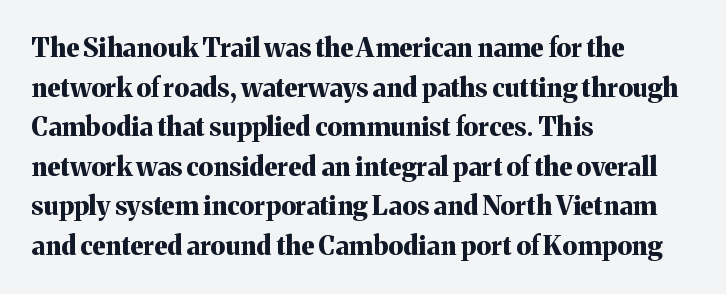
The image shows 26 px bold type, upright; set left-aligned, normal line spacing (1.52x), normal letter spacing, not underlined.
